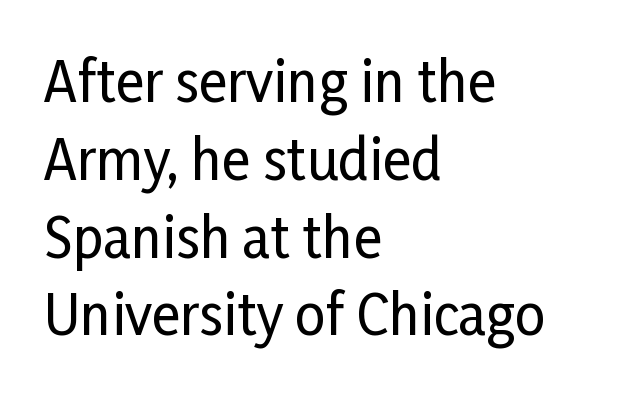
{"serif": "no", "italic": "no", "width": "condensed", "stroke_contrast": "low", "x_height": "medium", "monospaced": "no", "underline": "no", "align": "left", "line_spacing": "normal", "line_spacing_ratio": 1.44, "letter_spacing": "normal", "letter_spacing_em": 0.0, "glyph_px": 54}
